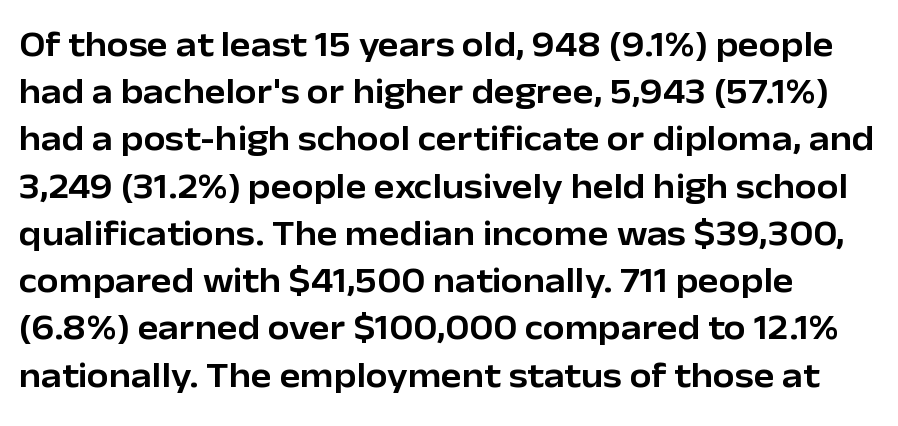
Notice how descenders clear the ascenders below comfortably — that's standard leading. Posture: vertical. No feet cap the strokes, marking this as sans-serif type. Letters rest on an invisible, unmarked baseline. Students, note that the glyphs here touch the page at normal intervals. Here the designer chose a conventional face with non-uniform glyph widths.
